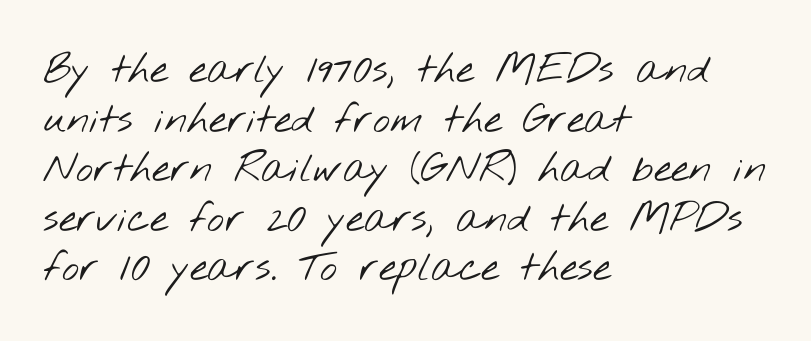
The cut favours lightness, reaching ordinary text weight at its darkest. Look at the tracking — it's just the regular setting, nothing added. Line beginnings align vertically; line endings do not. These lines are composed in type without serifs.
